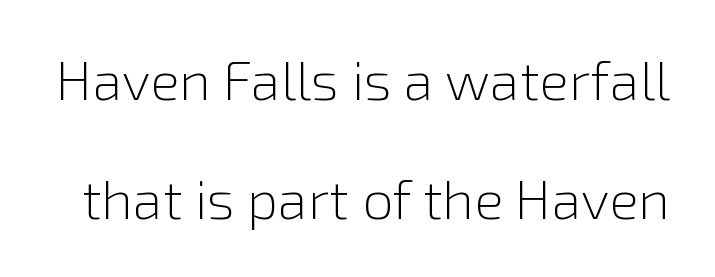
A clean baseline with only descenders dipping below it. These lines were composed using upright roman letters. The rendering keeps characters at their native spacing. Students, observe: this is what heavily led, spacious text looks like. Examine the stroke ends and you'll find no serifs.
